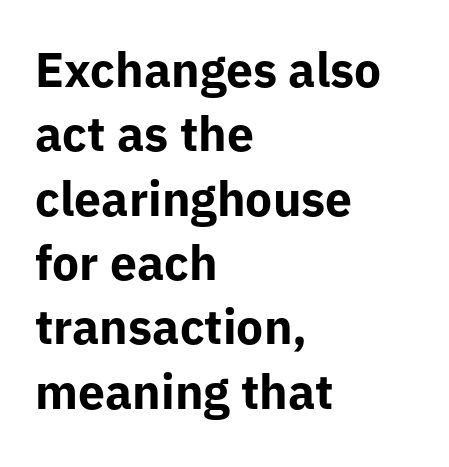
{"serif": "no", "italic": "no", "bold": "yes", "weight": "bold", "width": "normal", "stroke_contrast": "low", "x_height": "medium", "monospaced": "no", "underline": "no", "align": "left", "line_spacing": "normal", "line_spacing_ratio": 1.34, "letter_spacing": "normal", "letter_spacing_em": 0.0, "glyph_px": 48}
